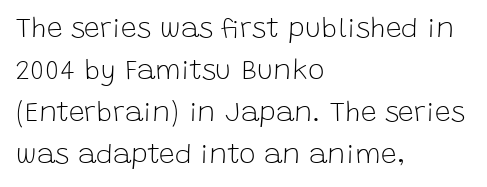
The image shows 28 px light sans-serif type, upright; set left-aligned, normal line spacing (1.5x), normal letter spacing, not underlined; low stroke contrast and a large x-height.
